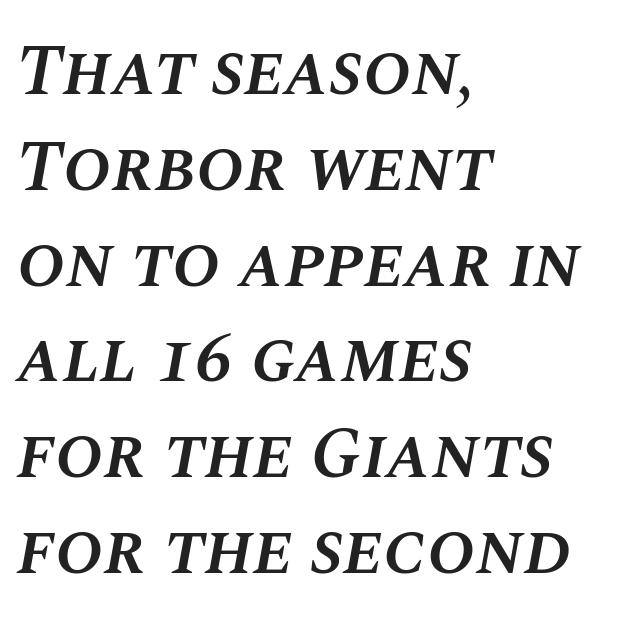
{"italic": "yes", "lean": "right", "slant_degrees": 10, "bold": "semi", "weight": "semibold", "width": "normal", "stroke_contrast": "medium", "x_height": "large", "monospaced": "no", "underline": "no", "align": "left", "line_spacing": "normal", "line_spacing_ratio": 1.33, "letter_spacing": "normal", "letter_spacing_em": 0.0, "glyph_px": 72}
